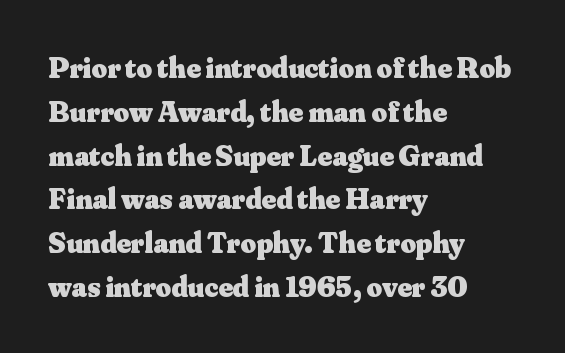
The image shows 30 px heavy serif type, upright; set left-aligned, normal line spacing (1.46x), normal letter spacing, not underlined; medium stroke contrast and a small x-height.
